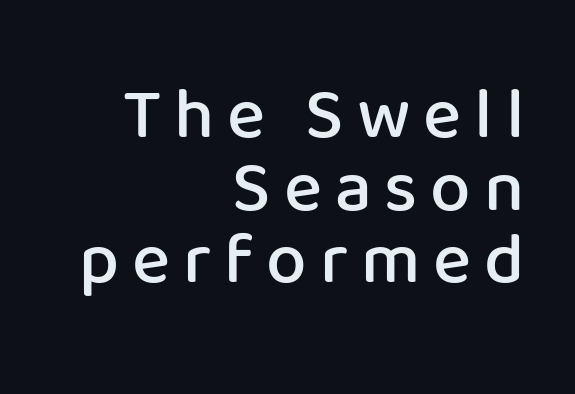
Q: Is the text bold? A: Semi-bold.
Q: Is the text italic (slanted)? A: No, it is upright.
Q: Is the typeface a serif or a sans-serif typeface? A: Sans-serif.
Q: Is the text underlined? A: No.
Q: How is the paragraph aligned? A: Right-aligned.
Q: Is the spacing between lines tight, normal or loose? A: Tight.
Q: Width (condensed, normal, or wide)? A: Normal.
Q: Stroke contrast? A: Low.
Q: x-height? A: Medium.
Q: Monospaced? A: No.
